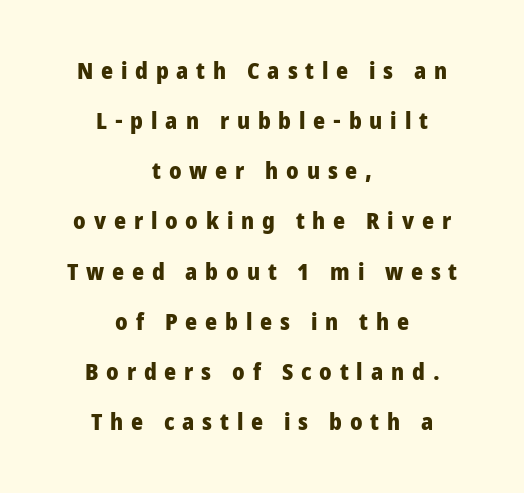
The image shows 23 px bold type, upright; set centered, loose line spacing (2.18x), unusually wide letter spacing (+0.34 em), not underlined.
